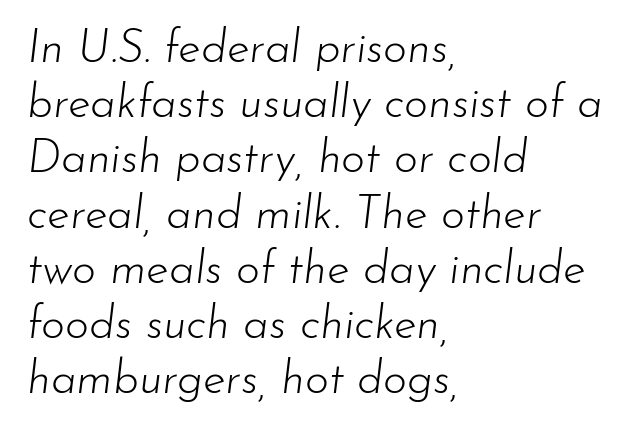
No extra ink here — the face is not bold. These lines are set flush left with a ragged right edge. Descender tails drop into unmarked territory. Looks like regular typesetting: each glyph gets only the width it needs. An italicized treatment has been applied to the whole sample. Standard letterfit; no display-style spreading of the glyphs.
